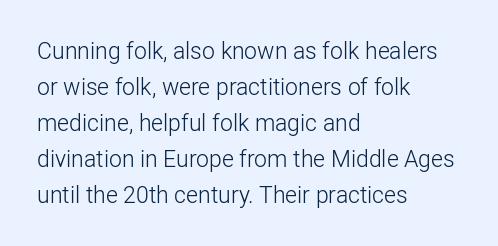
{"italic": "no", "bold": "no", "underline": "no", "align": "left", "line_spacing": "normal", "line_spacing_ratio": 1.56, "letter_spacing": "normal", "letter_spacing_em": 0.0, "glyph_px": 23}
